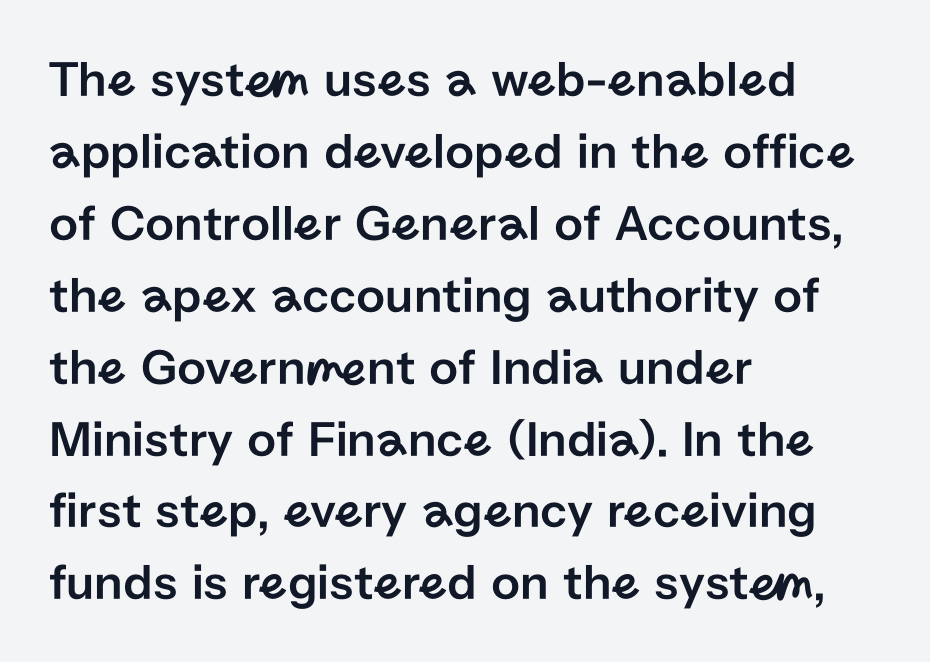
The image shows 51 px sans-serif type, upright; set left-aligned, normal line spacing (1.41x), normal letter spacing, not underlined; low stroke contrast and a medium x-height.
